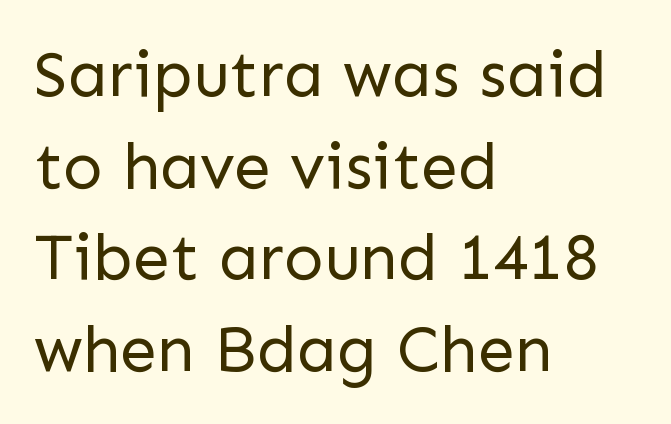
Q: Is the text bold? A: No.
Q: Is the text italic (slanted)? A: No, it is upright.
Q: Is the typeface a serif or a sans-serif typeface? A: Sans-serif.
Q: Is the text underlined? A: No.
Q: How is the paragraph aligned? A: Left-aligned.
Q: Is the spacing between letters normal or unusually wide? A: Normal.
Q: Is the spacing between lines tight, normal or loose? A: Normal.
Q: Width (condensed, normal, or wide)? A: Normal.
Q: Stroke contrast? A: Low.
Q: x-height? A: Medium.
Q: Monospaced? A: No.
